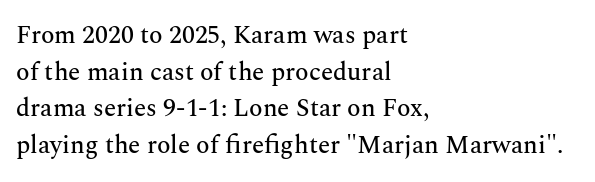
{"italic": "no", "underline": "no", "align": "left", "line_spacing": "normal", "line_spacing_ratio": 1.47, "letter_spacing": "normal", "letter_spacing_em": 0.0, "glyph_px": 25}
